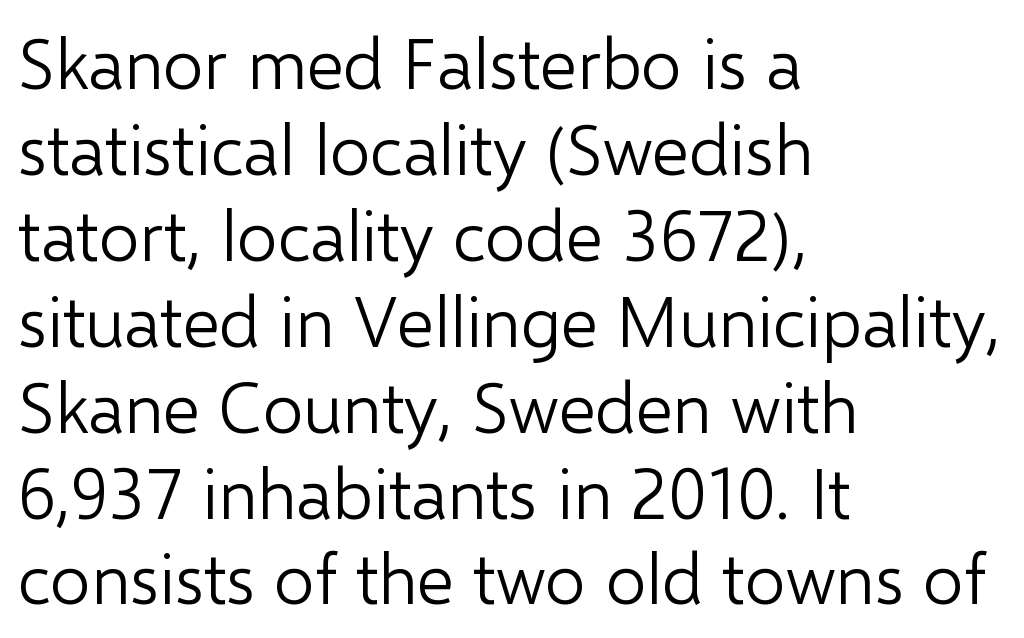
The passage shown is not underscored anywhere. Each line starts at the same left margin while the right side varies. The font sits on the lighter half of the weight spectrum, regular included. Grotesque or geometric, the face here clearly has no serifs. Ascenders rise straight up at ninety degrees.
